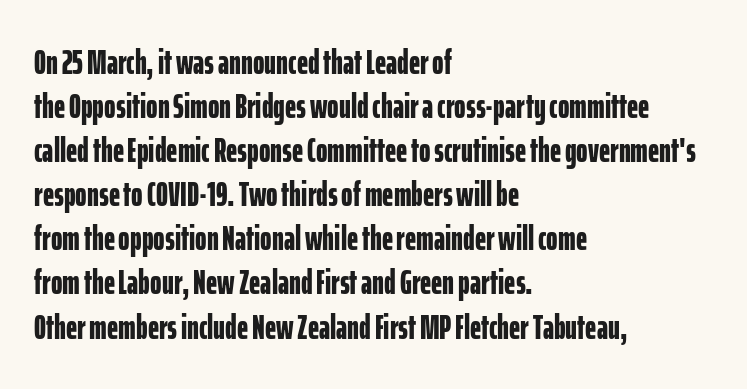
Q: Is the text bold? A: Yes.
Q: Is the text italic (slanted)? A: No, it is upright.
Q: Is the typeface a serif or a sans-serif typeface? A: Sans-serif.
Q: Is the text underlined? A: No.
Q: How is the paragraph aligned? A: Left-aligned.
Q: Is the spacing between letters normal or unusually wide? A: Normal.
Q: Is the spacing between lines tight, normal or loose? A: Normal.
Q: Width (condensed, normal, or wide)? A: Condensed.
Q: Stroke contrast? A: Low.
Q: x-height? A: Medium.
Q: Monospaced? A: No.
